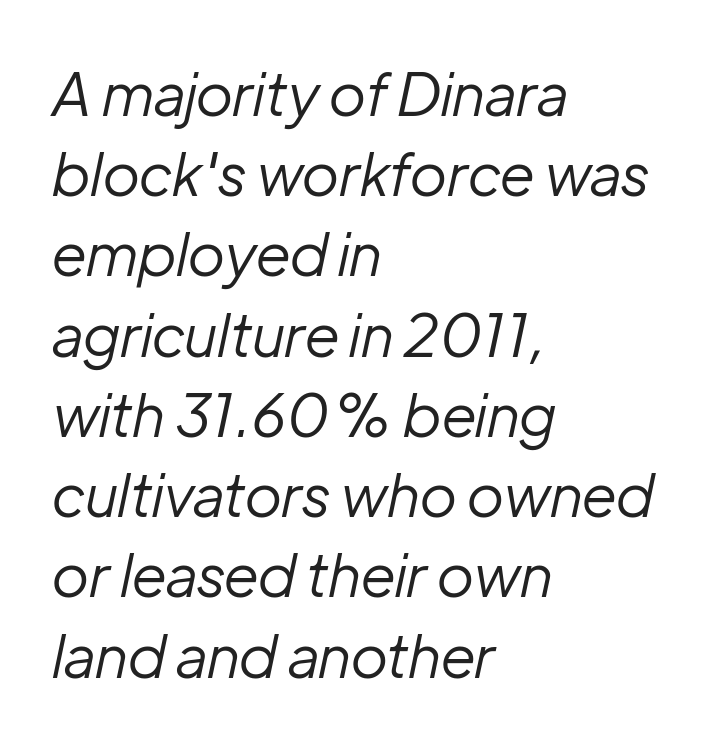
The image shows 59 px regular-weight type, italic (leaning right); set left-aligned, normal line spacing (1.36x), normal letter spacing, not underlined; low stroke contrast and a medium x-height.
